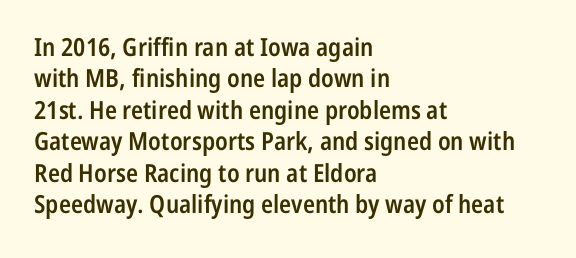
Q: Is the text bold? A: Semi-bold.
Q: Is the text italic (slanted)? A: No, it is upright.
Q: Is the text underlined? A: No.
Q: How is the paragraph aligned? A: Left-aligned.
Q: Is the spacing between letters normal or unusually wide? A: Normal.
Q: Is the spacing between lines tight, normal or loose? A: Normal.
